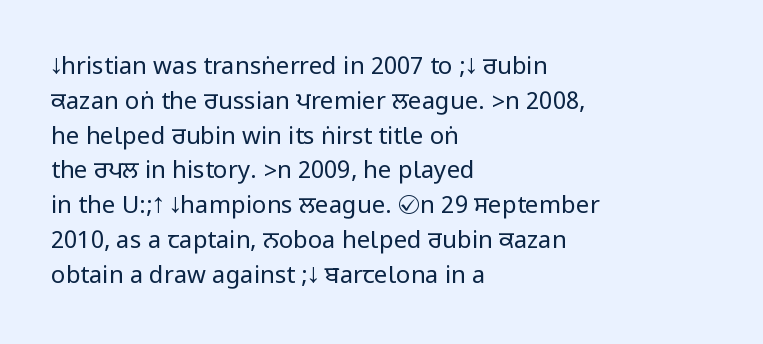
Q: Is the text bold? A: No.
Q: Is the text italic (slanted)? A: No, it is upright.
Q: Is the text underlined? A: No.
Q: How is the paragraph aligned? A: Left-aligned.
Q: Is the spacing between letters normal or unusually wide? A: Normal.
Q: Is the spacing between lines tight, normal or loose? A: Normal.
